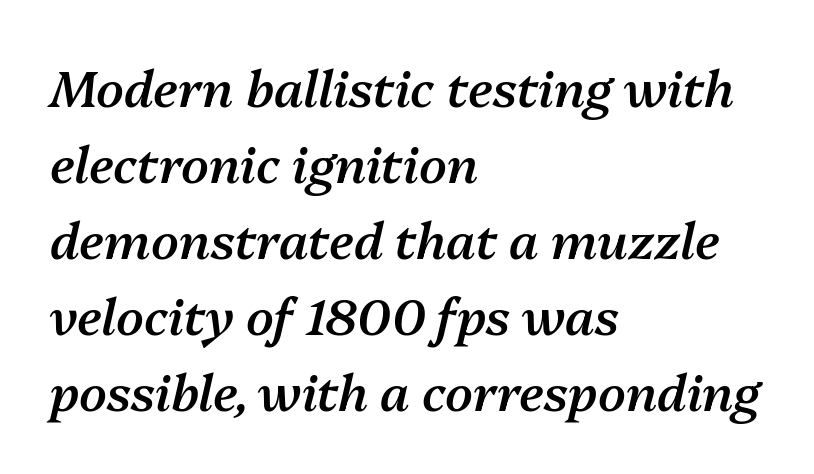
Q: Is the text bold? A: Semi-bold.
Q: Is the text italic (slanted)? A: Yes, it leans right by about 13 degrees.
Q: Is the text underlined? A: No.
Q: How is the paragraph aligned? A: Left-aligned.
Q: Is the spacing between letters normal or unusually wide? A: Normal.
Q: Is the spacing between lines tight, normal or loose? A: Normal.
Q: Width (condensed, normal, or wide)? A: Normal.
Q: Stroke contrast? A: Medium.
Q: x-height? A: Medium.
Q: Monospaced? A: No.
